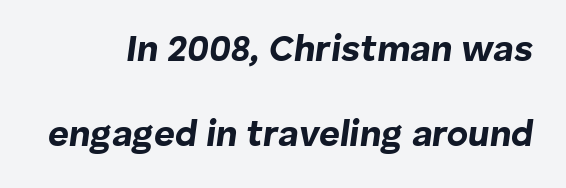
{"italic": "yes", "lean": "right", "slant_degrees": 8, "bold": "yes", "weight": "bold", "width": "normal", "stroke_contrast": "low", "x_height": "medium", "monospaced": "no", "underline": "no", "line_spacing": "loose", "line_spacing_ratio": 2.35, "letter_spacing": "normal", "letter_spacing_em": 0.0, "glyph_px": 36}
